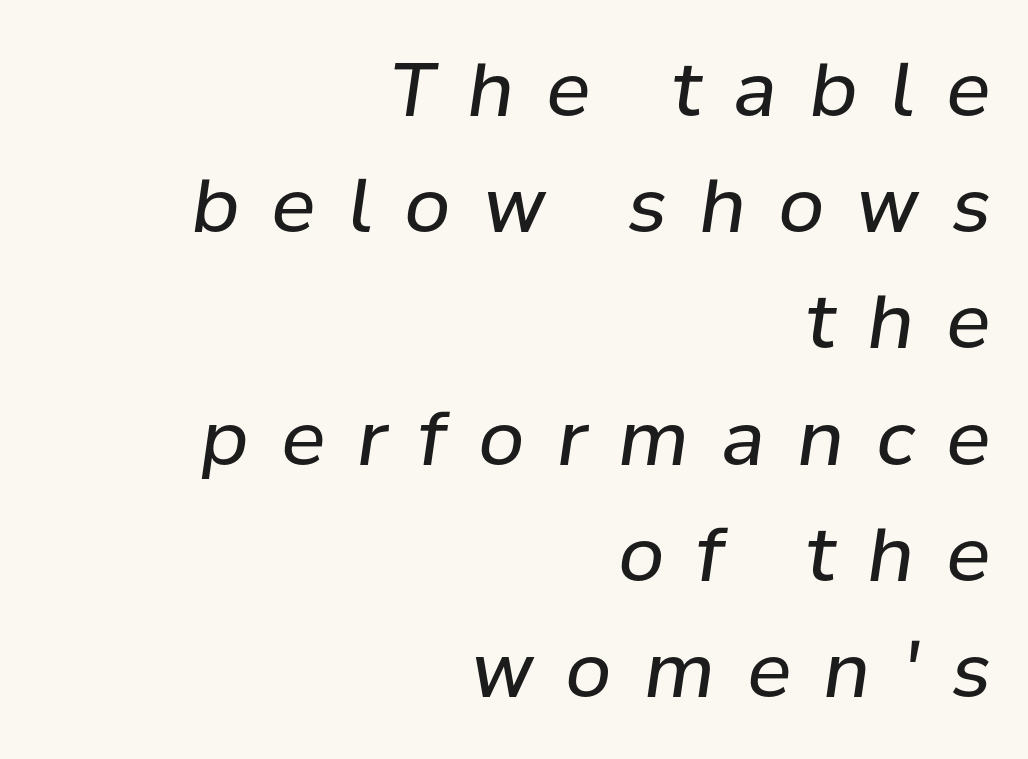
The image shows 74 px regular-weight type, italic (leaning right); set right-aligned, normal line spacing (1.57x), unusually wide letter spacing (+0.44 em), not underlined; low stroke contrast and a medium x-height.
